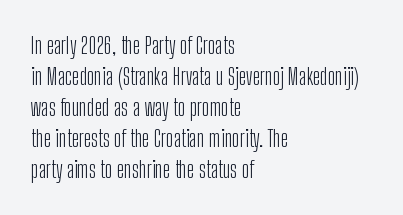
The image shows 23 px text type, upright; set left-aligned, normal line spacing (1.35x), normal letter spacing, not underlined.
